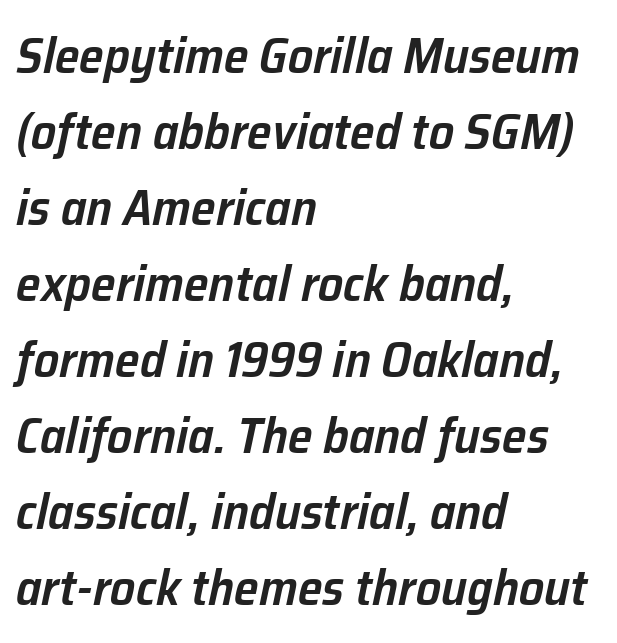
Q: Is the text bold? A: Semi-bold.
Q: Is the text italic (slanted)? A: Yes, it leans right by about 12 degrees.
Q: Is the text underlined? A: No.
Q: How is the paragraph aligned? A: Left-aligned.
Q: Is the spacing between letters normal or unusually wide? A: Normal.
Q: Is the spacing between lines tight, normal or loose? A: Normal.
Q: Width (condensed, normal, or wide)? A: Normal.
Q: Stroke contrast? A: Low.
Q: x-height? A: Medium.
Q: Monospaced? A: No.
